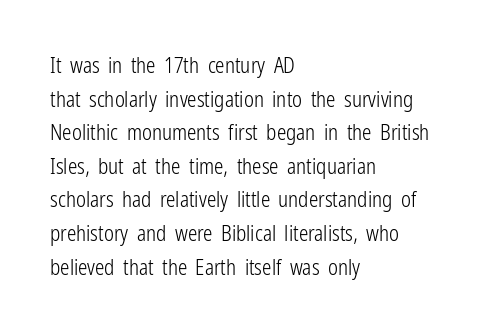
{"italic": "no", "bold": "no", "underline": "no", "align": "left", "line_spacing": "normal", "line_spacing_ratio": 1.6, "letter_spacing": "normal", "letter_spacing_em": 0.0, "glyph_px": 21}
